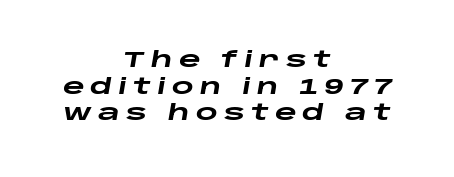
{"italic": "yes", "lean": "right", "slant_degrees": 10, "bold": "yes", "underline": "no", "align": "center", "line_spacing": "normal", "line_spacing_ratio": 1.27, "letter_spacing": "wide", "letter_spacing_em": 0.29, "glyph_px": 21}
